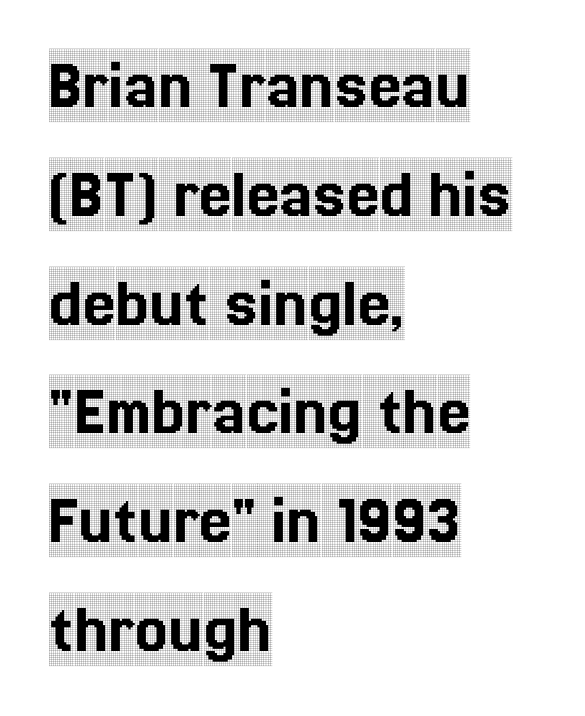
{"serif": "yes", "italic": "no", "width": "condensed", "x_height": "large", "monospaced": "no", "underline": "no", "align": "left", "line_spacing": "normal", "line_spacing_ratio": 1.49, "letter_spacing": "normal", "letter_spacing_em": 0.0, "glyph_px": 73}
